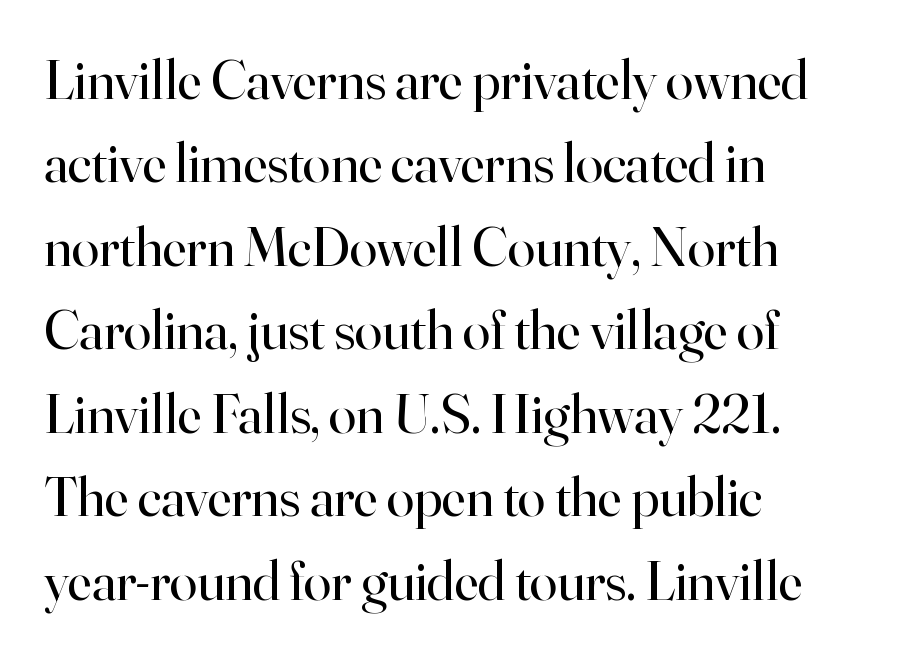
Proportional: the letters do not fall into vertical columns. Italic? Not at all — the glyphs are vertical. The tracking reads as untouched default to a designer's eye. To sum up the face: it has serifs.
